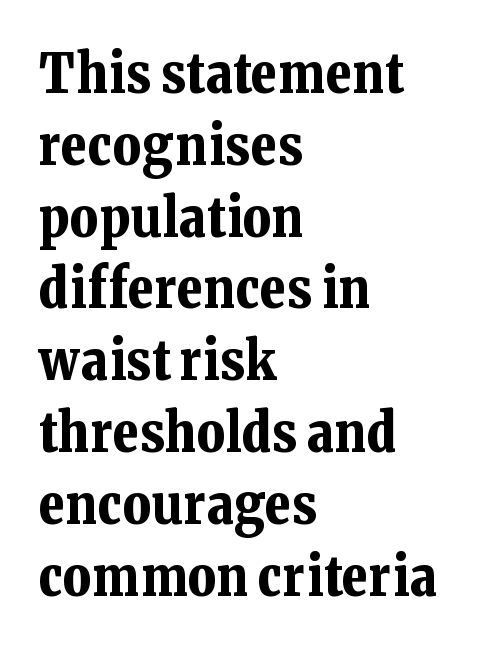
The image shows 54 px bold serif type, upright; set left-aligned, normal line spacing (1.33x), normal letter spacing, not underlined; low stroke contrast and a medium x-height.
